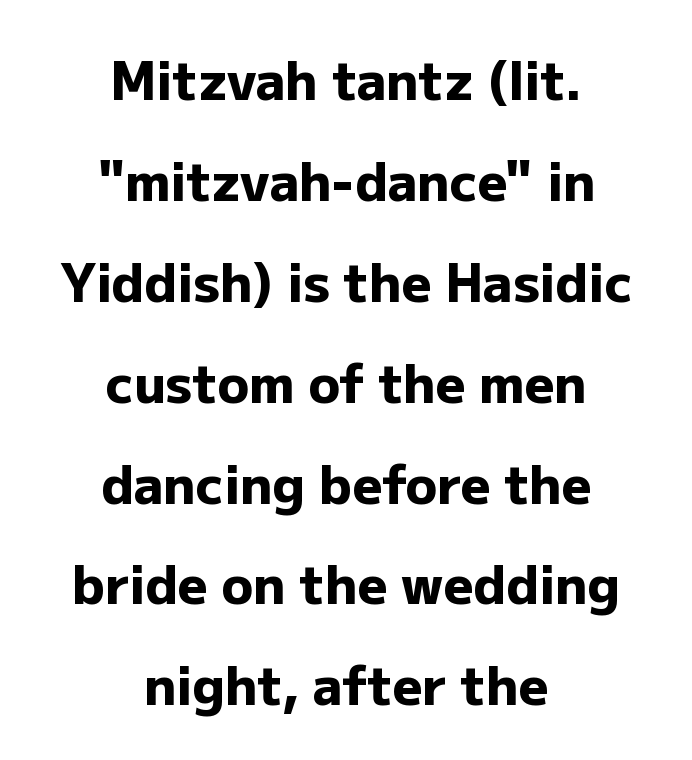
You could not count columns in this text — the font is proportionally spaced. Nope, no serifs anywhere on these letters. This rendering uses center alignment, leaving both contours irregular but symmetric. This is roman type, the default non-slanted kind. The passage shown is emphatically bold.
